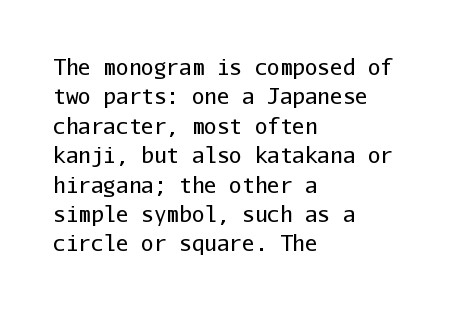
Q: Is the text bold? A: No.
Q: Is the text italic (slanted)? A: No, it is upright.
Q: Is the text underlined? A: No.
Q: How is the paragraph aligned? A: Left-aligned.
Q: Is the spacing between letters normal or unusually wide? A: Normal.
Q: Is the spacing between lines tight, normal or loose? A: Normal.
